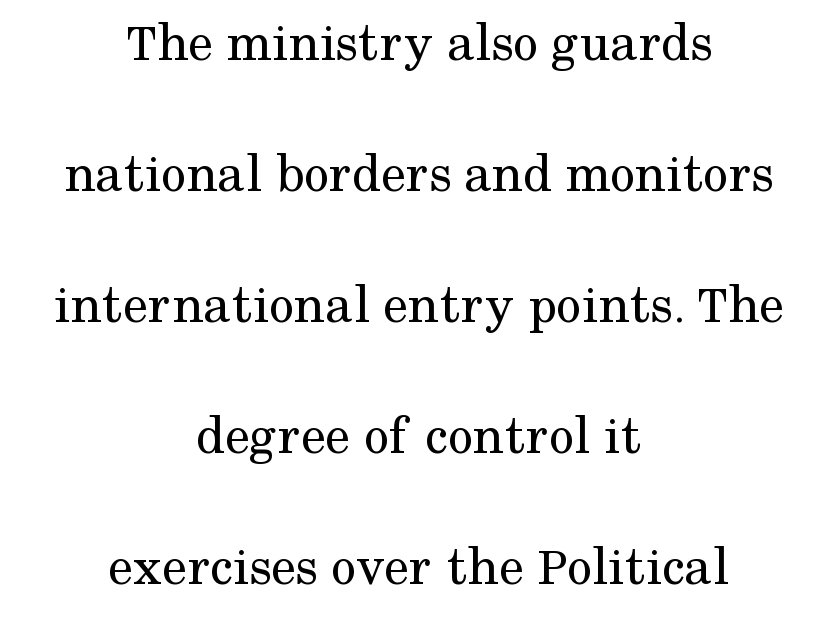
Q: Is the text bold? A: No.
Q: Is the text italic (slanted)? A: No, it is upright.
Q: Is the typeface a serif or a sans-serif typeface? A: Serif.
Q: Is the text underlined? A: No.
Q: How is the paragraph aligned? A: Centered.
Q: Is the spacing between letters normal or unusually wide? A: Normal.
Q: Is the spacing between lines tight, normal or loose? A: Loose.
Q: Width (condensed, normal, or wide)? A: Normal.
Q: Stroke contrast? A: Medium.
Q: x-height? A: Medium.
Q: Monospaced? A: No.
